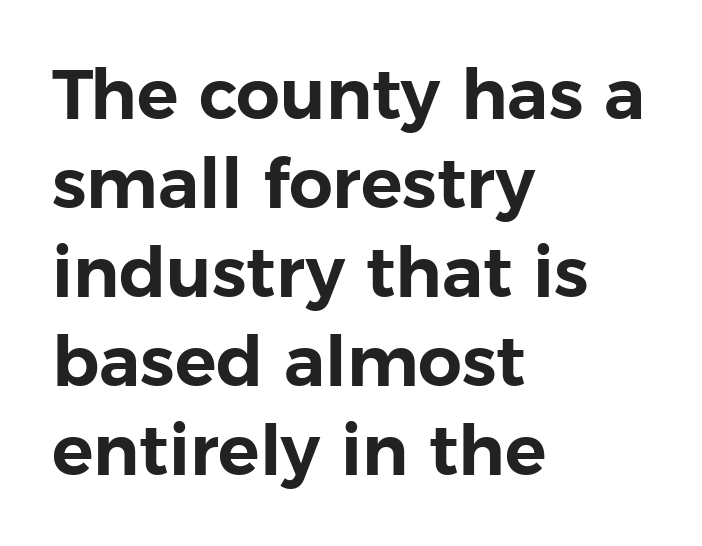
The image shows 69 px sans-serif type, upright; set left-aligned, normal line spacing (1.29x), normal letter spacing, not underlined; low stroke contrast and a medium x-height.
